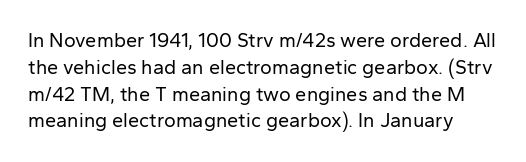
{"italic": "no", "bold": "no", "underline": "no", "line_spacing": "normal", "line_spacing_ratio": 1.34, "letter_spacing": "normal", "letter_spacing_em": 0.0, "glyph_px": 20}
